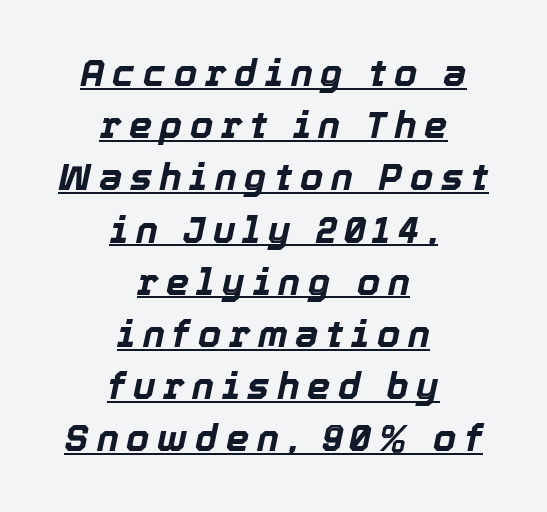
Q: Is the text bold? A: Yes.
Q: Is the text italic (slanted)? A: Yes, it leans right by about 12 degrees.
Q: Is the text underlined? A: Yes.
Q: How is the paragraph aligned? A: Centered.
Q: Is the spacing between letters normal or unusually wide? A: Unusually wide.
Q: Is the spacing between lines tight, normal or loose? A: Normal.
Q: Width (condensed, normal, or wide)? A: Normal.
Q: x-height? A: Medium.
Q: Monospaced? A: No.
